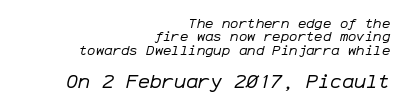
The image shows 20 px text type, italic (leaning right); set right-aligned, tight line spacing (0.96x), normal letter spacing, not underlined; the second (bottom) block is 1.43x larger.
